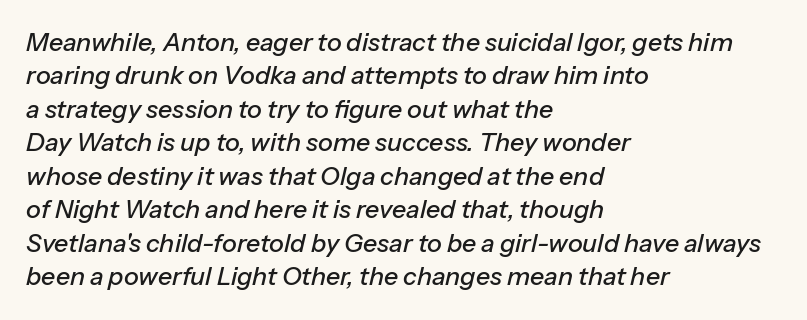
{"italic": "yes", "lean": "right", "slant_degrees": 13, "underline": "no", "align": "left", "line_spacing": "normal", "line_spacing_ratio": 1.34, "letter_spacing": "normal", "letter_spacing_em": 0.0, "glyph_px": 25}
